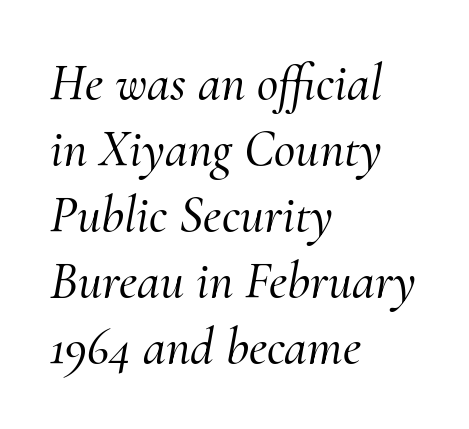
Q: Is the text italic (slanted)? A: Yes, it leans right by about 10 degrees.
Q: Is the typeface a serif or a sans-serif typeface? A: Serif.
Q: Is the text underlined? A: No.
Q: How is the paragraph aligned? A: Left-aligned.
Q: Is the spacing between letters normal or unusually wide? A: Normal.
Q: Is the spacing between lines tight, normal or loose? A: Normal.
Q: Width (condensed, normal, or wide)? A: Normal.
Q: Stroke contrast? A: Medium.
Q: x-height? A: Small.
Q: Monospaced? A: No.
